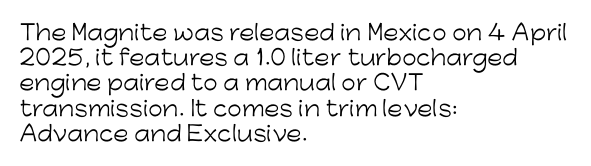
{"italic": "no", "bold": "no", "underline": "no", "align": "left", "line_spacing_ratio": 1.2, "letter_spacing": "normal", "letter_spacing_em": 0.0, "glyph_px": 21}
